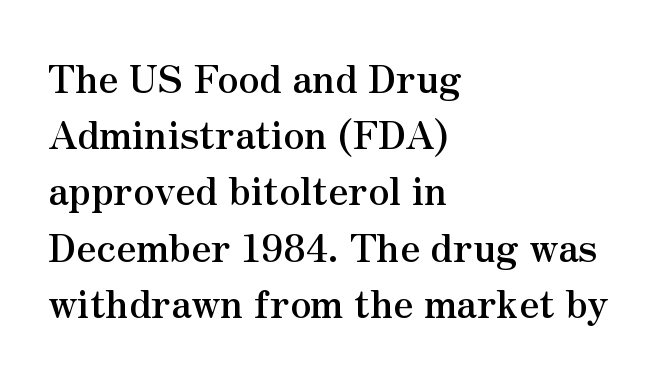
Q: Is the text bold? A: Yes.
Q: Is the text italic (slanted)? A: No, it is upright.
Q: Is the typeface a serif or a sans-serif typeface? A: Serif.
Q: Is the text underlined? A: No.
Q: How is the paragraph aligned? A: Left-aligned.
Q: Is the spacing between letters normal or unusually wide? A: Normal.
Q: Is the spacing between lines tight, normal or loose? A: Normal.
Q: Width (condensed, normal, or wide)? A: Normal.
Q: Stroke contrast? A: Medium.
Q: x-height? A: Small.
Q: Monospaced? A: No.
